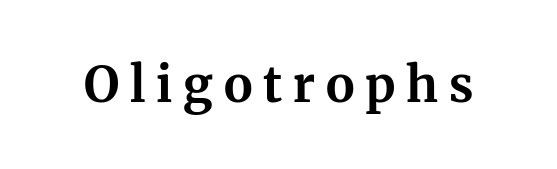
The image shows 49 px bold serif type, upright; set unusually wide letter spacing (+0.22 em), not underlined; medium stroke contrast and a medium x-height.
